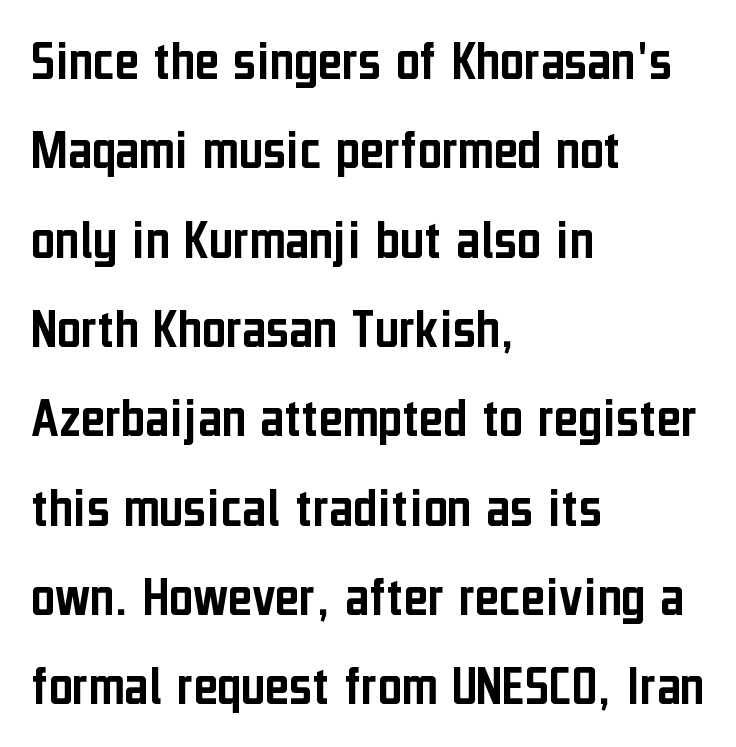
Q: Is the text italic (slanted)? A: No, it is upright.
Q: Is the typeface a serif or a sans-serif typeface? A: Sans-serif.
Q: Is the text underlined? A: No.
Q: How is the paragraph aligned? A: Left-aligned.
Q: Is the spacing between letters normal or unusually wide? A: Normal.
Q: Is the spacing between lines tight, normal or loose? A: Normal.
Q: Width (condensed, normal, or wide)? A: Condensed.
Q: Stroke contrast? A: Low.
Q: x-height? A: Medium.
Q: Monospaced? A: No.
